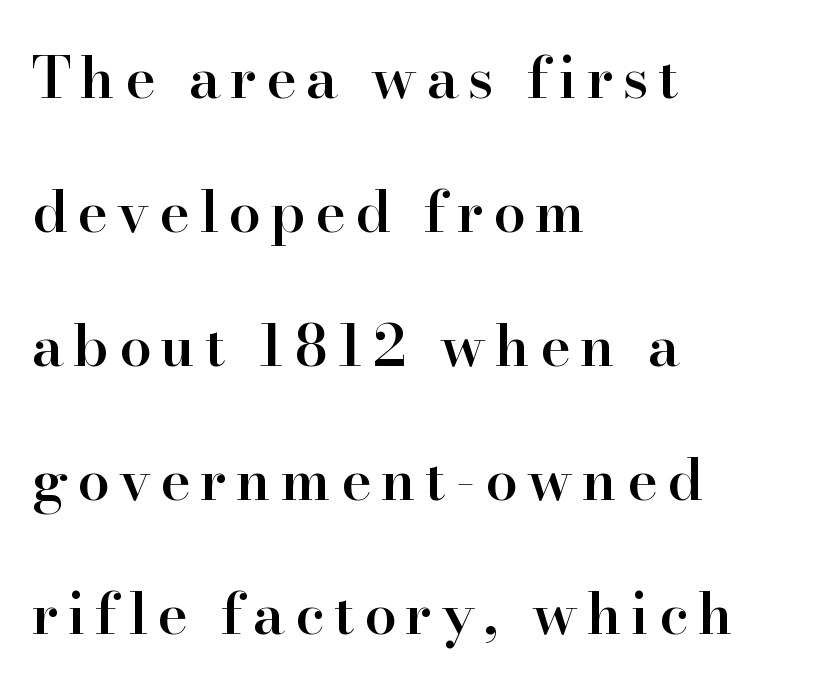
The glyphs have the mass of a demibold cut, below bold. Unlike italic type, these characters show no tilt at all. Widely set lines give the paragraph a tall, airy silhouette. Look at the bottom of the vertical strokes: they flare into serifs here. Visually the block forms a straight wall on the left and a jagged coastline on the right.
